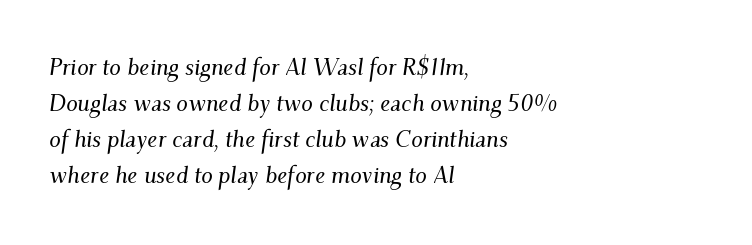
The image shows 23 px text type, italic (leaning right); set left-aligned, normal line spacing (1.57x), normal letter spacing, not underlined.
